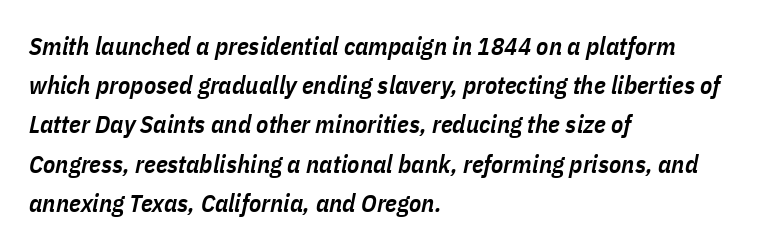
{"italic": "yes", "lean": "right", "slant_degrees": 11, "bold": "semi", "underline": "no", "align": "left", "line_spacing": "normal", "line_spacing_ratio": 1.57, "letter_spacing": "normal", "letter_spacing_em": 0.0, "glyph_px": 25}
